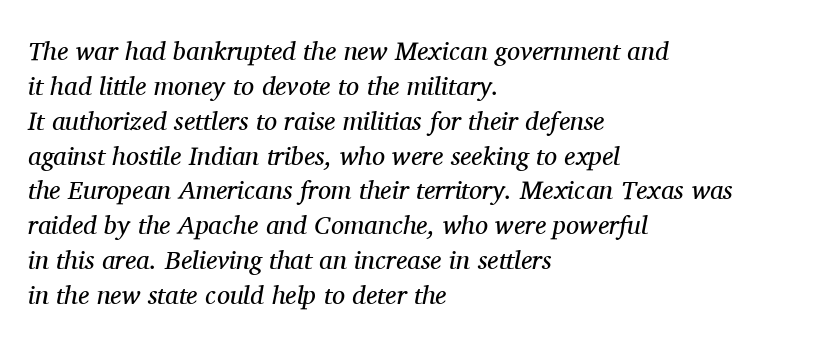
{"italic": "yes", "lean": "right", "slant_degrees": 11, "bold": "no", "underline": "no", "align": "left", "line_spacing": "normal", "line_spacing_ratio": 1.34, "letter_spacing": "normal", "letter_spacing_em": 0.0, "glyph_px": 26}
